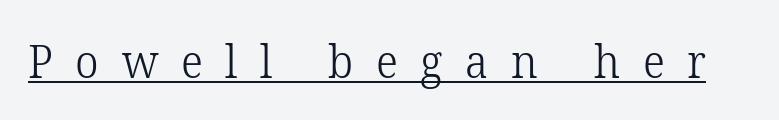
Q: Is the text bold? A: No.
Q: Is the text italic (slanted)? A: No, it is upright.
Q: Is the typeface a serif or a sans-serif typeface? A: Serif.
Q: Is the text underlined? A: Yes.
Q: Is the spacing between letters normal or unusually wide? A: Unusually wide.
Q: Width (condensed, normal, or wide)? A: Normal.
Q: Stroke contrast? A: Low.
Q: x-height? A: Medium.
Q: Monospaced? A: No.
